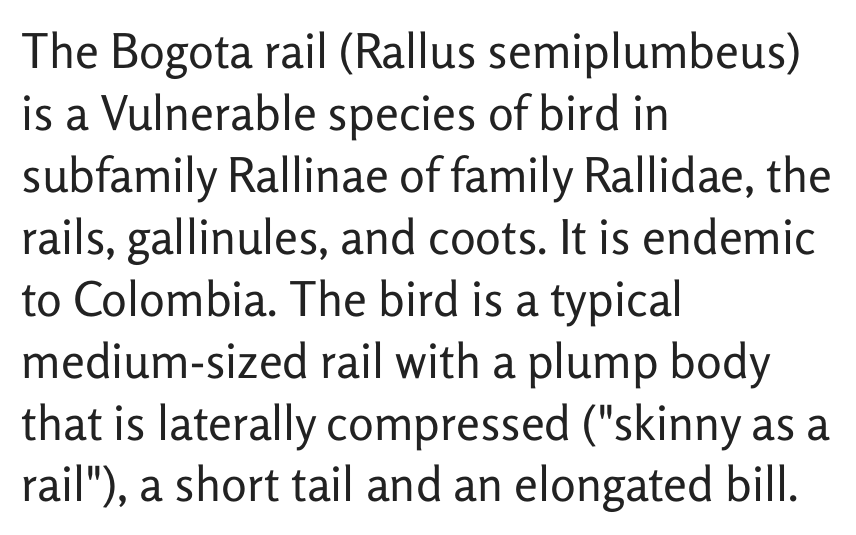
Posture: upright roman. These lines are rendered in a variable-pitch font. The passage shown has conventional tracking throughout. The typeface has the unassuming heft of standard copy or less. Which margin do the lines hug? The left one — the right edge is uneven.
